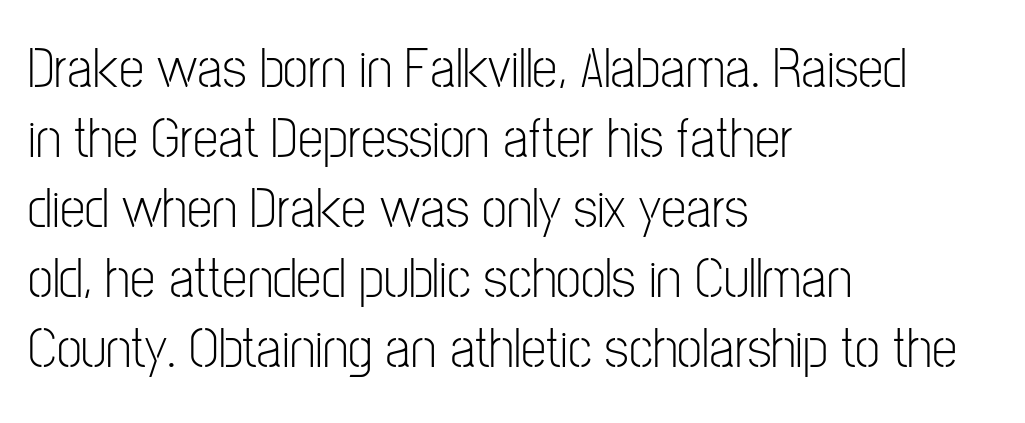
The image shows 57 px light, condensed sans-serif type, upright; set left-aligned, line spacing 1.23x, normal letter spacing, not underlined; low stroke contrast and a medium x-height.
